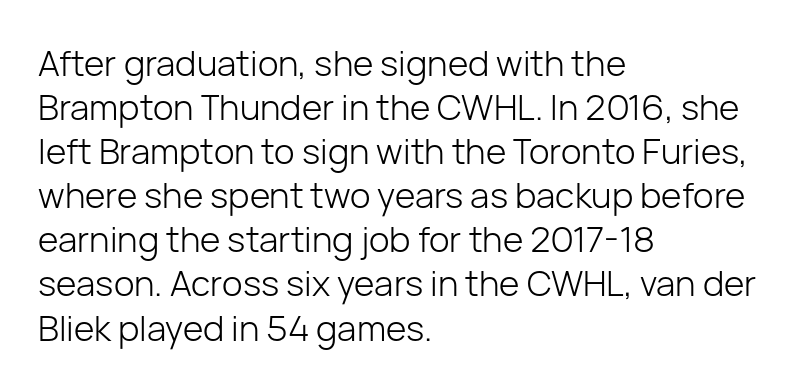
The image shows 35 px light sans-serif type, upright; set left-aligned, normal line spacing (1.26x), normal letter spacing, not underlined; low stroke contrast and a medium x-height.
